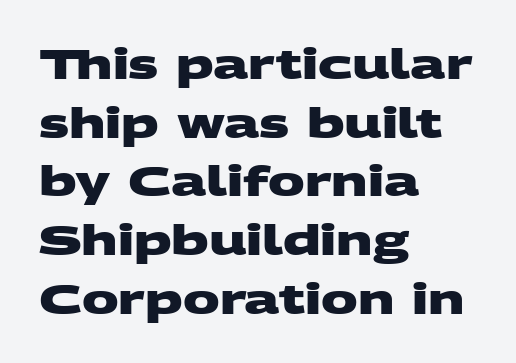
{"serif": "no", "bold": "yes", "weight": "heavy", "width": "wide", "stroke_contrast": "medium", "x_height": "large", "monospaced": "no", "underline": "no", "align": "left", "line_spacing": "normal", "line_spacing_ratio": 1.43, "letter_spacing": "normal", "letter_spacing_em": 0.0, "glyph_px": 41}
